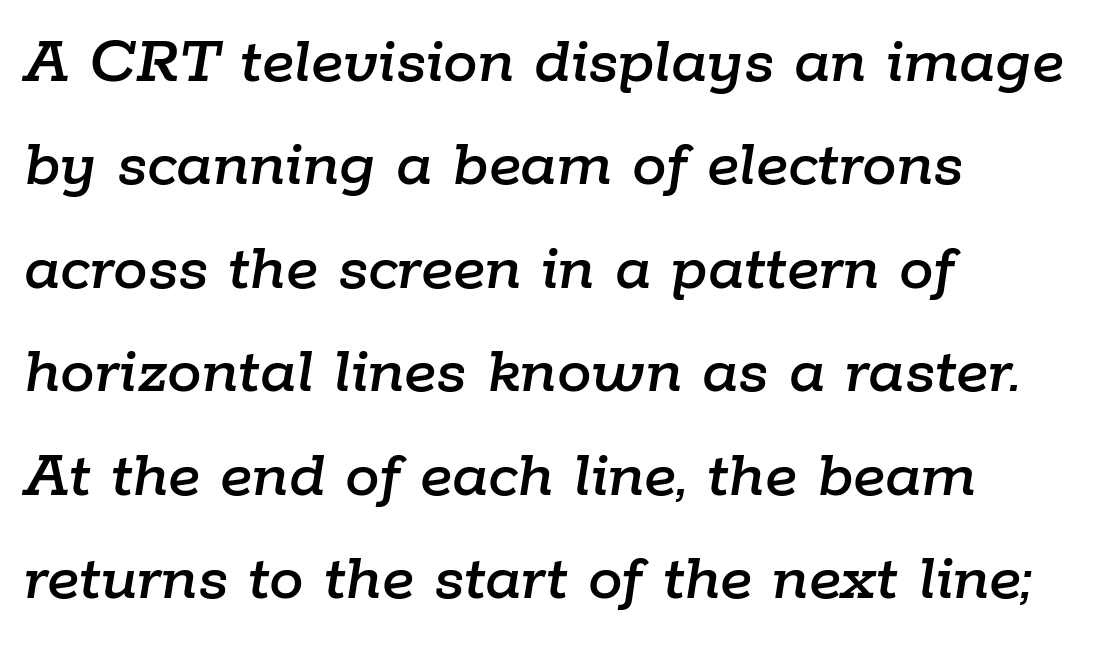
{"italic": "yes", "lean": "right", "slant_degrees": 9, "width": "normal", "stroke_contrast": "low", "x_height": "medium", "monospaced": "no", "underline": "no", "align": "left", "line_spacing": "normal", "line_spacing_ratio": 1.5, "letter_spacing": "normal", "letter_spacing_em": 0.0, "glyph_px": 69}
